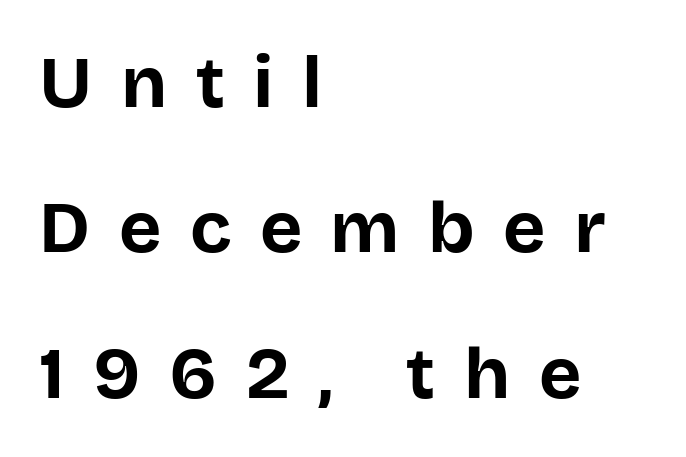
Q: Is the text bold? A: Yes.
Q: Is the text italic (slanted)? A: No, it is upright.
Q: Is the typeface a serif or a sans-serif typeface? A: Sans-serif.
Q: Is the text underlined? A: No.
Q: How is the paragraph aligned? A: Left-aligned.
Q: Is the spacing between letters normal or unusually wide? A: Unusually wide.
Q: Is the spacing between lines tight, normal or loose? A: Loose.
Q: Width (condensed, normal, or wide)? A: Normal.
Q: Stroke contrast? A: Low.
Q: x-height? A: Large.
Q: Monospaced? A: No.
